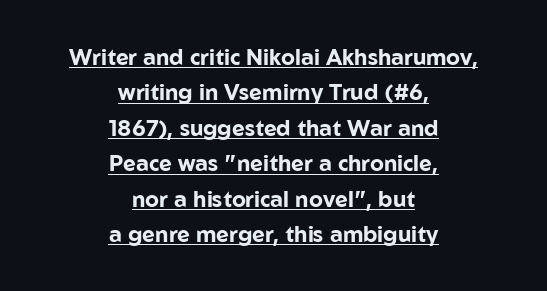
The lettering holds an erect, upright posture throughout. Each word holds together tightly as a unit, with standard inter-letter gaps. Emphasis by weight is at full strength: bold. The lettering is marked with a stroke running underneath it. These lines sit exactly where default settings would place them.
